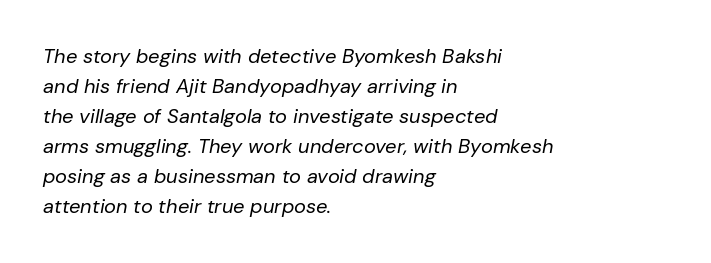
The font's italic variant was chosen for this text. A normal amount of white space separates one row of letters from the next. A bare baseline throughout the passage. One-word summary of the alignment: left. The weight would be labelled regular, book, light, or lighter still.
